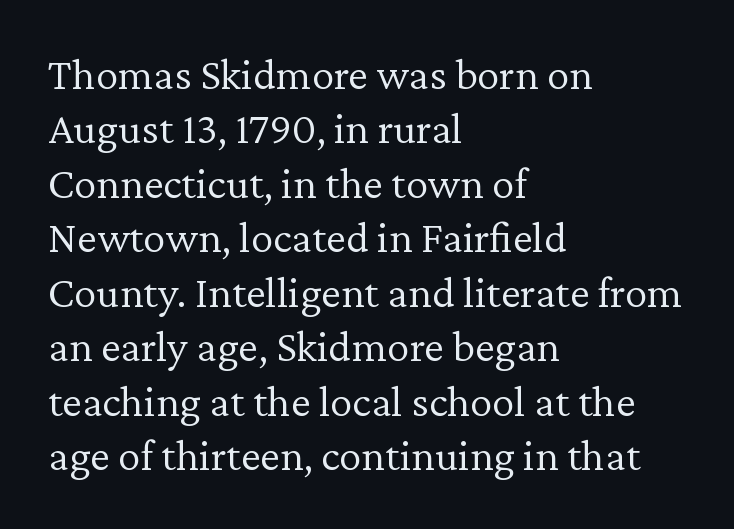
The image shows 45 px light serif type, upright; set left-aligned, line spacing 1.21x, normal letter spacing, not underlined; low stroke contrast and a medium x-height.
